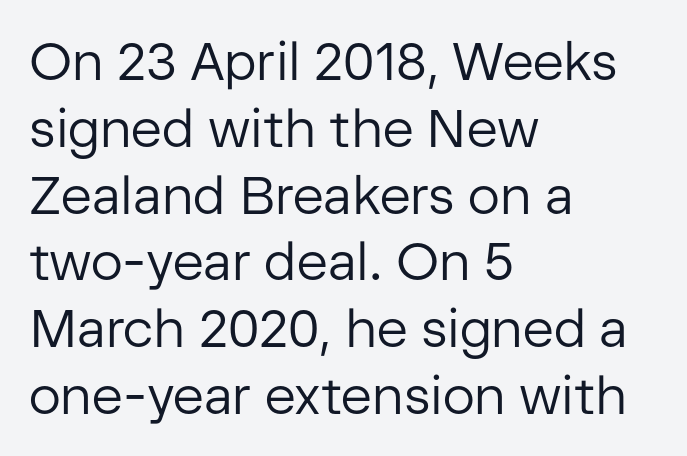
Q: Is the text bold? A: No.
Q: Is the text italic (slanted)? A: No, it is upright.
Q: Is the typeface a serif or a sans-serif typeface? A: Sans-serif.
Q: Is the text underlined? A: No.
Q: How is the paragraph aligned? A: Left-aligned.
Q: Is the spacing between letters normal or unusually wide? A: Normal.
Q: Is the spacing between lines tight, normal or loose? A: Normal.
Q: Width (condensed, normal, or wide)? A: Normal.
Q: Stroke contrast? A: Low.
Q: x-height? A: Medium.
Q: Monospaced? A: No.
